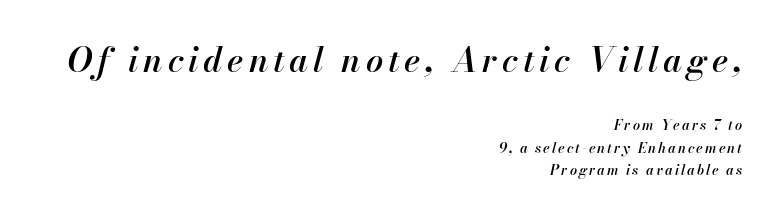
{"italic": "yes", "lean": "right", "slant_degrees": 13, "bold": "semi", "weight": "semibold", "width": "normal", "stroke_contrast": "high", "x_height": "small", "monospaced": "no", "underline": "no", "align": "right", "line_spacing": "normal", "line_spacing_ratio": 1.59, "larger_block": "first", "size_ratio": 2.43, "glyph_px": 34}
